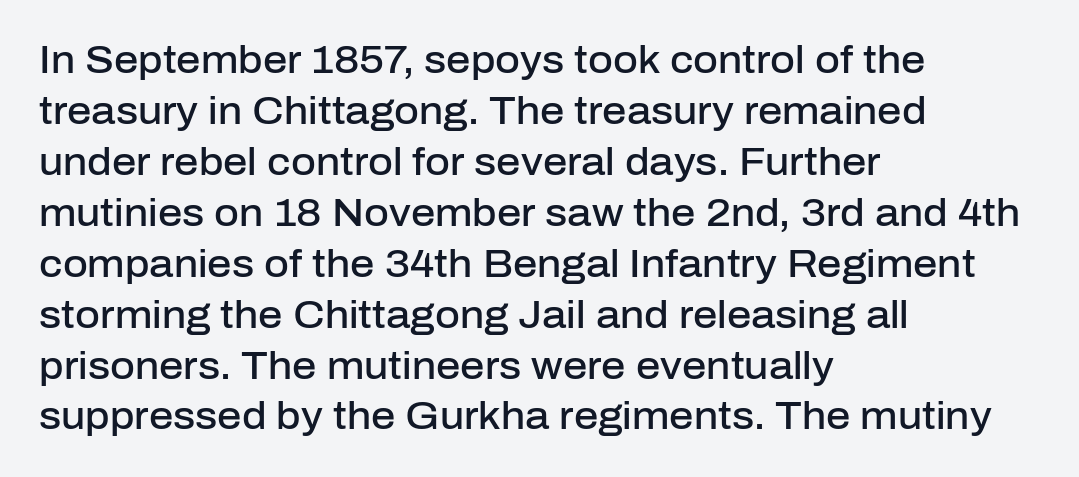
The image shows 38 px semibold sans-serif type, upright; set left-aligned, normal line spacing (1.34x), normal letter spacing, not underlined; low stroke contrast and a medium x-height.
